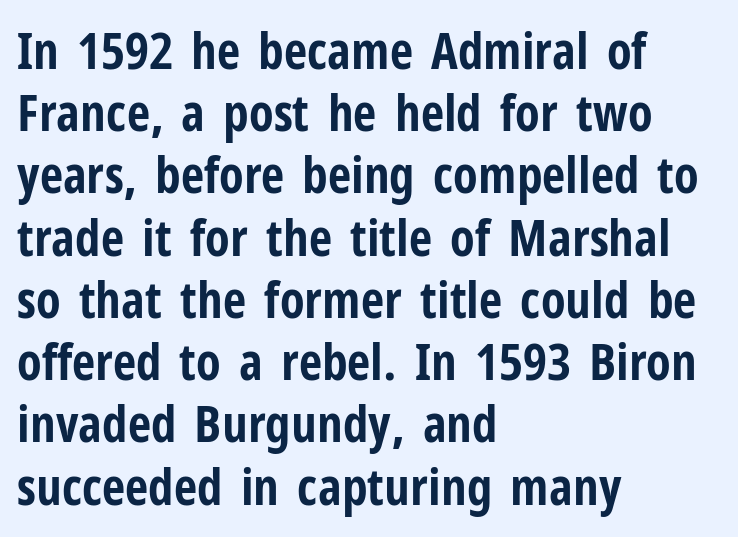
Q: Is the text bold? A: Yes.
Q: Is the text italic (slanted)? A: No, it is upright.
Q: Is the typeface a serif or a sans-serif typeface? A: Sans-serif.
Q: Is the text underlined? A: No.
Q: How is the paragraph aligned? A: Left-aligned.
Q: Is the spacing between letters normal or unusually wide? A: Normal.
Q: Width (condensed, normal, or wide)? A: Condensed.
Q: Stroke contrast? A: Low.
Q: x-height? A: Medium.
Q: Monospaced? A: No.
